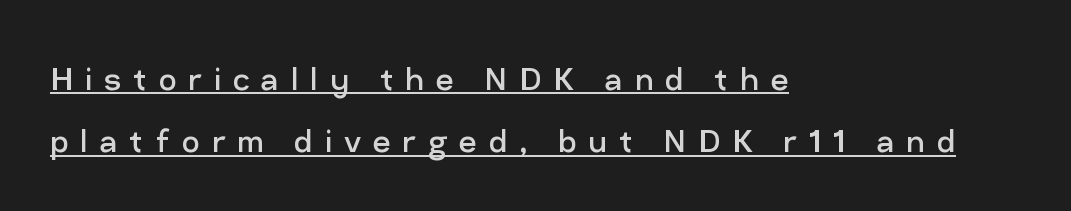
Q: Is the text bold? A: No.
Q: Is the text italic (slanted)? A: No, it is upright.
Q: Is the typeface a serif or a sans-serif typeface? A: Sans-serif.
Q: Is the text underlined? A: Yes.
Q: How is the paragraph aligned? A: Left-aligned.
Q: Is the spacing between letters normal or unusually wide? A: Unusually wide.
Q: Is the spacing between lines tight, normal or loose? A: Normal.
Q: Width (condensed, normal, or wide)? A: Normal.
Q: Stroke contrast? A: Low.
Q: x-height? A: Medium.
Q: Monospaced? A: No.
